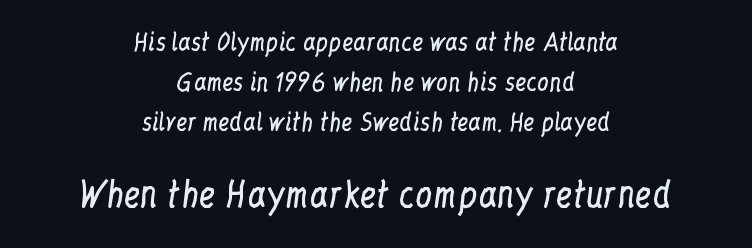
Honestly, there is no underline to notice here at all. Alignment: centered. Note the varied advance widths — an 'i' is clearly narrower than an 'm'. The strokes carry an ordinary text weight at most. A typesetter would label this face a serif.
